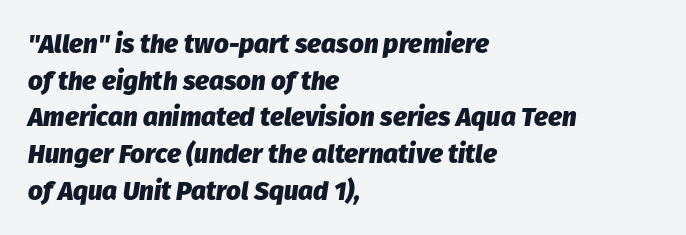
{"italic": "yes", "lean": "right", "slant_degrees": 8, "bold": "yes", "underline": "no", "align": "left", "line_spacing": "normal", "line_spacing_ratio": 1.41, "letter_spacing": "normal", "letter_spacing_em": 0.0, "glyph_px": 26}
